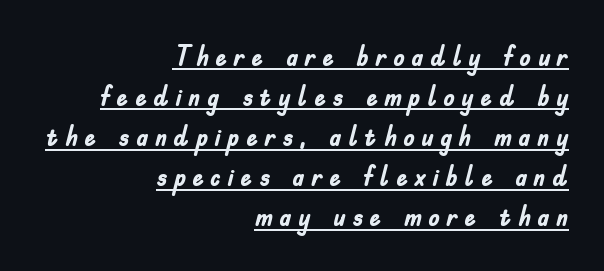
{"serif": "no", "bold": "yes", "weight": "semibold", "width": "condensed", "stroke_contrast": "low", "x_height": "small", "monospaced": "no", "underline": "yes", "align": "right", "line_spacing": "normal", "line_spacing_ratio": 1.38, "letter_spacing": "wide", "letter_spacing_em": 0.22, "glyph_px": 29}
